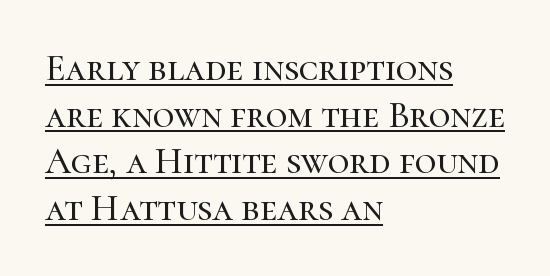
Q: Is the text italic (slanted)? A: No, it is upright.
Q: Is the typeface a serif or a sans-serif typeface? A: Serif.
Q: Is the text underlined? A: Yes.
Q: How is the paragraph aligned? A: Left-aligned.
Q: Is the spacing between letters normal or unusually wide? A: Normal.
Q: Is the spacing between lines tight, normal or loose? A: Normal.
Q: Width (condensed, normal, or wide)? A: Normal.
Q: Stroke contrast? A: High.
Q: x-height? A: Medium.
Q: Monospaced? A: No.
